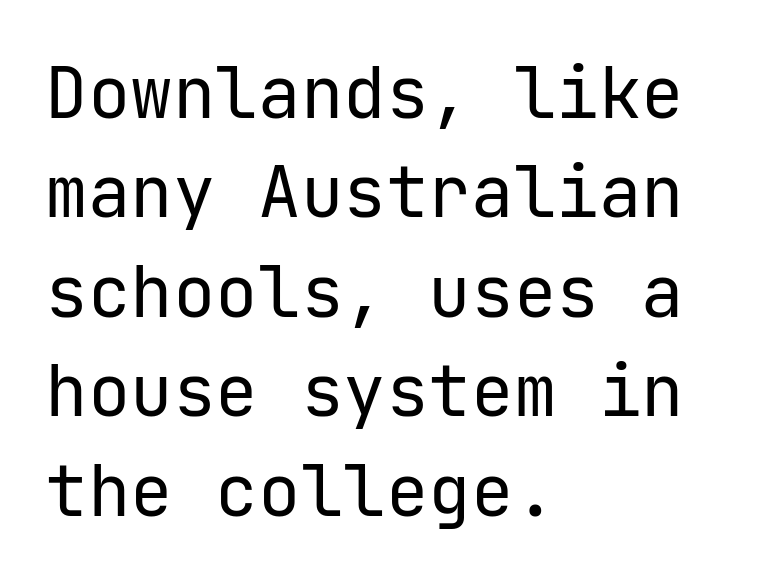
The image shows 71 px regular-weight sans-serif type, upright; set left-aligned, normal line spacing (1.4x), normal letter spacing, not underlined; low stroke contrast and a medium x-height.
